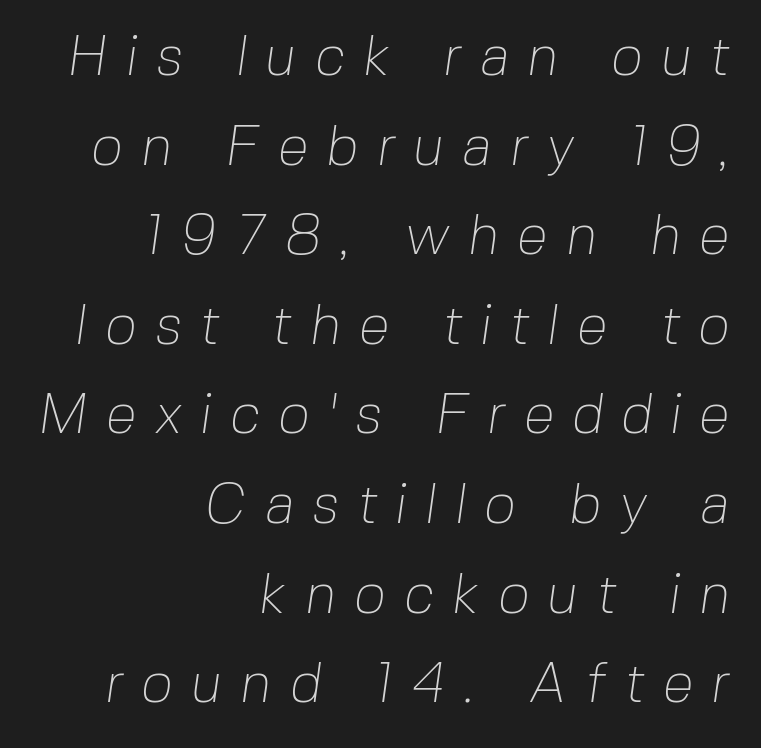
Q: Is the text bold? A: No.
Q: Is the typeface a serif or a sans-serif typeface? A: Sans-serif.
Q: Is the text underlined? A: No.
Q: How is the paragraph aligned? A: Right-aligned.
Q: Is the spacing between letters normal or unusually wide? A: Unusually wide.
Q: Is the spacing between lines tight, normal or loose? A: Normal.
Q: Width (condensed, normal, or wide)? A: Normal.
Q: Stroke contrast? A: Low.
Q: x-height? A: Medium.
Q: Monospaced? A: No.
